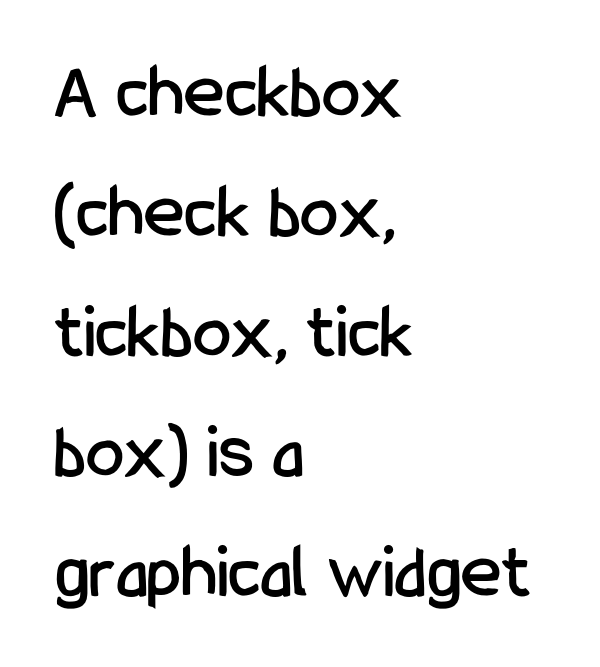
Just letters on the line, the space beneath them empty. Between one letter and the next there's only the usual sliver of space. No italicization has been applied; the sample stays upright. One glance says typical: line gaps are just what's usual.
